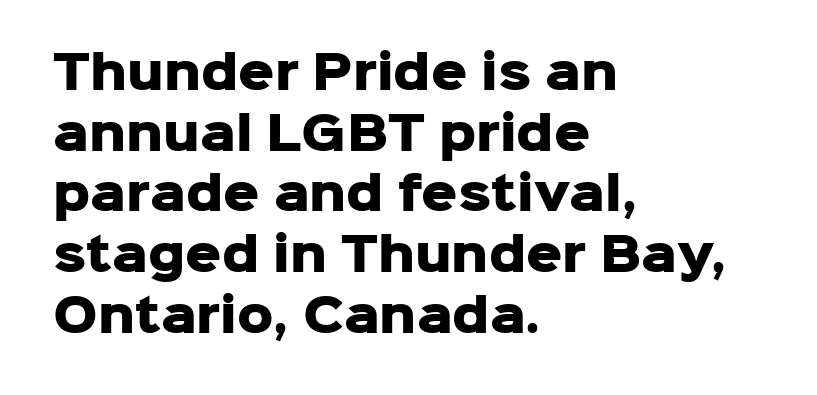
{"serif": "no", "italic": "no", "bold": "yes", "weight": "heavy", "width": "normal", "stroke_contrast": "low", "x_height": "medium", "monospaced": "no", "underline": "no", "align": "left", "line_spacing": "normal", "line_spacing_ratio": 1.35, "letter_spacing": "normal", "letter_spacing_em": 0.0, "glyph_px": 45}
